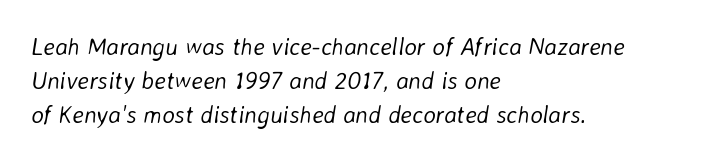
Q: Is the text bold? A: No.
Q: Is the text italic (slanted)? A: Yes, it leans right by about 8 degrees.
Q: Is the text underlined? A: No.
Q: How is the paragraph aligned? A: Left-aligned.
Q: Is the spacing between letters normal or unusually wide? A: Normal.
Q: Is the spacing between lines tight, normal or loose? A: Normal.
